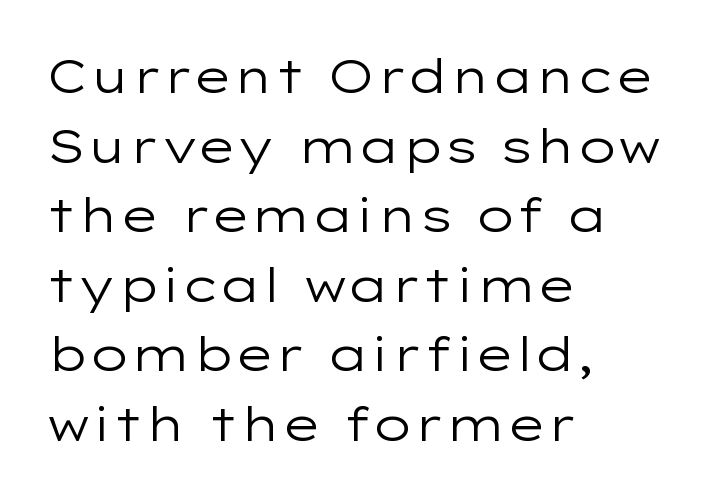
{"serif": "no", "italic": "no", "bold": "no", "weight": "regular", "width": "wide", "stroke_contrast": "low", "x_height": "medium", "monospaced": "no", "underline": "no", "align": "left", "line_spacing": "normal", "line_spacing_ratio": 1.48, "letter_spacing": "normal", "letter_spacing_em": 0.0, "glyph_px": 47}
